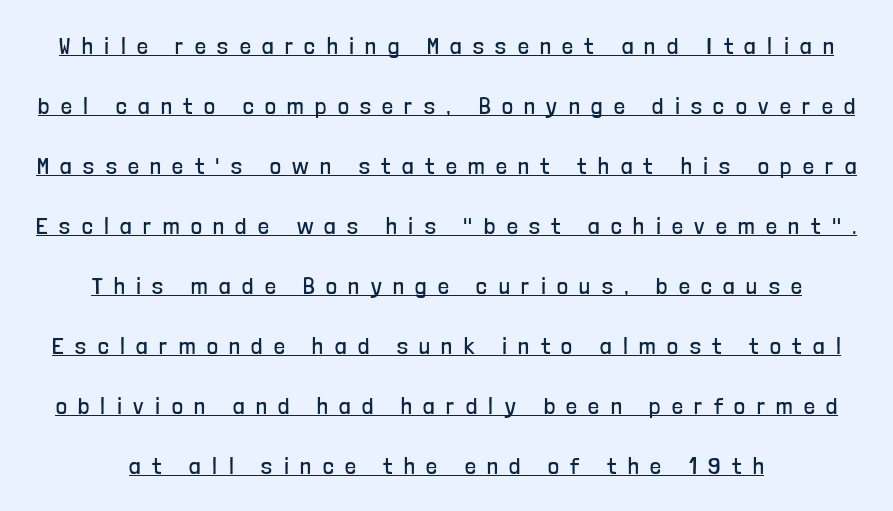
{"italic": "no", "bold": "no", "underline": "yes", "line_spacing": "loose", "line_spacing_ratio": 2.5, "letter_spacing": "wide", "letter_spacing_em": 0.48, "glyph_px": 24}
